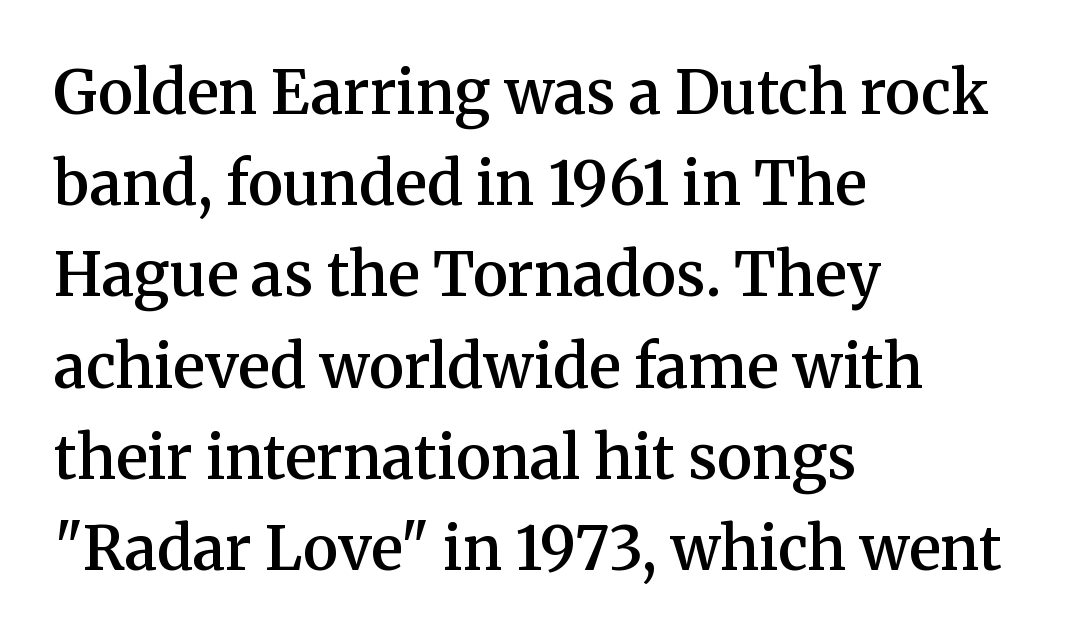
The image shows 60 px semibold serif type, upright; set left-aligned, normal line spacing (1.52x), normal letter spacing, not underlined; medium stroke contrast and a medium x-height.
